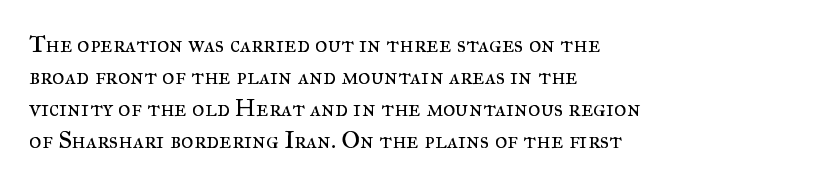
The image shows 24 px text type, upright; set left-aligned, normal line spacing (1.33x), normal letter spacing, not underlined.
